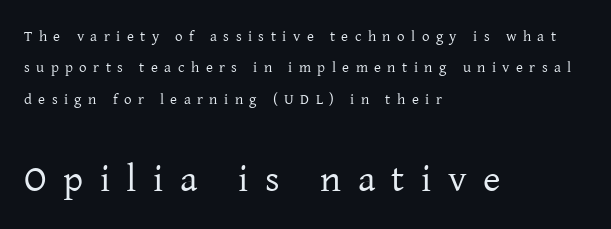
{"serif": "yes", "italic": "no", "bold": "no", "weight": "regular", "width": "normal", "stroke_contrast": "low", "x_height": "medium", "monospaced": "no", "underline": "no", "align": "left", "line_spacing": "loose", "line_spacing_ratio": 2.1, "letter_spacing": "wide", "letter_spacing_em": 0.43, "larger_block": "second", "size_ratio": 2.53, "glyph_px": 38}
